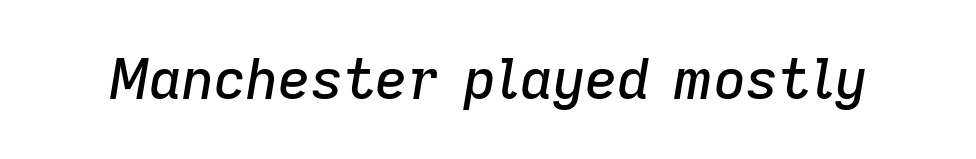
{"italic": "yes", "lean": "right", "slant_degrees": 9, "width": "normal", "stroke_contrast": "low", "x_height": "medium", "monospaced": "no", "underline": "no", "letter_spacing": "normal", "letter_spacing_em": 0.0, "glyph_px": 56}
